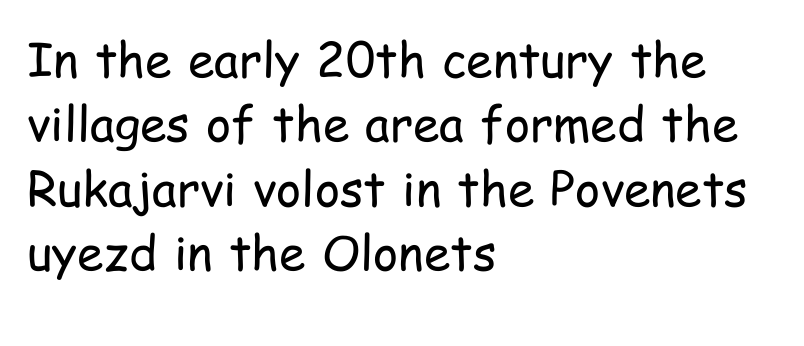
Q: Is the text bold? A: No.
Q: Is the text italic (slanted)? A: No, it is upright.
Q: Is the typeface a serif or a sans-serif typeface? A: Sans-serif.
Q: Is the text underlined? A: No.
Q: How is the paragraph aligned? A: Left-aligned.
Q: Is the spacing between letters normal or unusually wide? A: Normal.
Q: Is the spacing between lines tight, normal or loose? A: Normal.
Q: Width (condensed, normal, or wide)? A: Condensed.
Q: Stroke contrast? A: Low.
Q: x-height? A: Medium.
Q: Monospaced? A: No.
